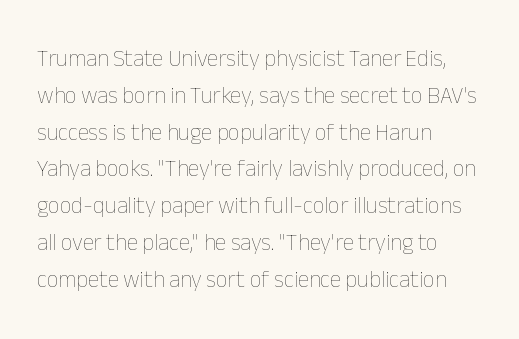
The rendering uses a moderate line-height, typical for paragraphs. The cut favours lightness, reaching ordinary text weight at its darkest. This is roman type, the default non-slanted kind. A student would call this left alignment; a typographer would say flush left, rag right. Honestly, there is no underline to notice here at all. The letterforms sit shoulder to shoulder at normal distance.
